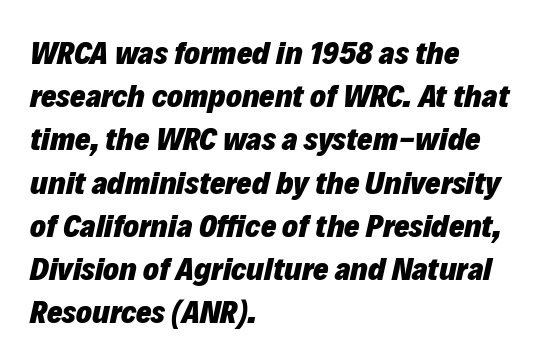
Q: Is the text bold? A: Yes.
Q: Is the text italic (slanted)? A: Yes, it leans right by about 12 degrees.
Q: Is the text underlined? A: No.
Q: How is the paragraph aligned? A: Left-aligned.
Q: Is the spacing between letters normal or unusually wide? A: Normal.
Q: Is the spacing between lines tight, normal or loose? A: Normal.
Q: Width (condensed, normal, or wide)? A: Normal.
Q: Stroke contrast? A: Low.
Q: x-height? A: Medium.
Q: Monospaced? A: No.
